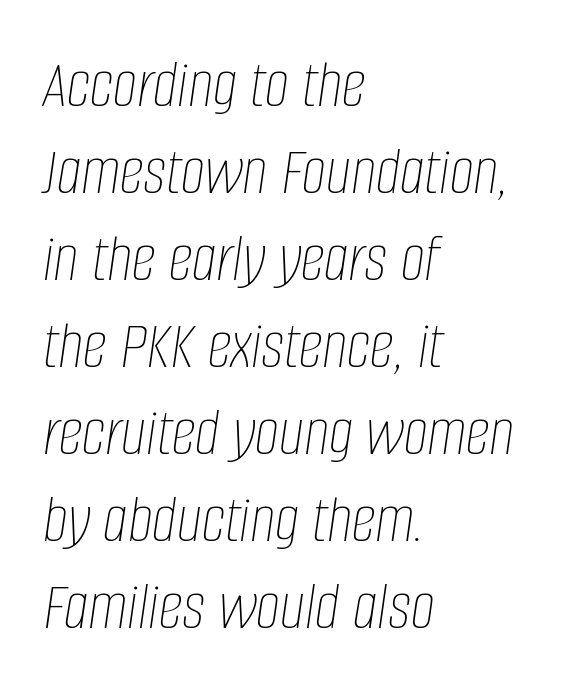
The image shows 69 px thin, condensed type, italic (leaning right); set left-aligned, normal line spacing (1.26x), normal letter spacing, not underlined; low stroke contrast and a large x-height.
